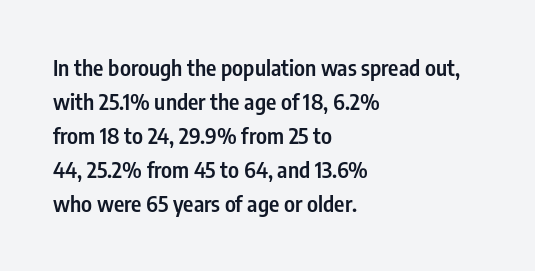
{"italic": "no", "bold": "semi", "underline": "no", "align": "left", "line_spacing": "normal", "line_spacing_ratio": 1.55, "letter_spacing": "normal", "letter_spacing_em": 0.0, "glyph_px": 22}
